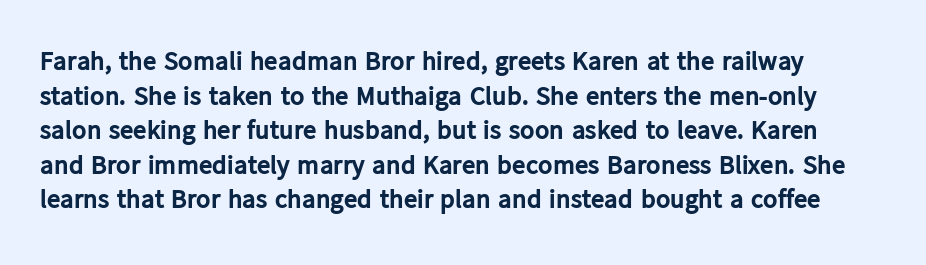
The image shows 27 px bold type, upright; set normal line spacing (1.28x), normal letter spacing, not underlined.
